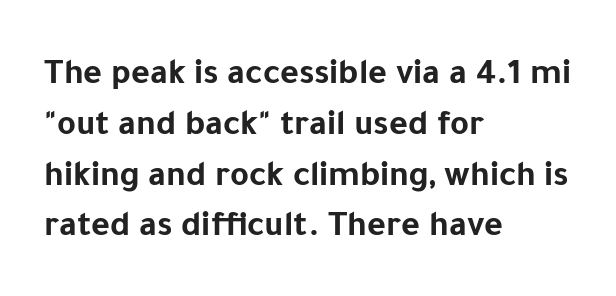
Q: Is the text bold? A: Yes.
Q: Is the text italic (slanted)? A: No, it is upright.
Q: Is the typeface a serif or a sans-serif typeface? A: Sans-serif.
Q: Is the text underlined? A: No.
Q: How is the paragraph aligned? A: Left-aligned.
Q: Is the spacing between letters normal or unusually wide? A: Normal.
Q: Is the spacing between lines tight, normal or loose? A: Normal.
Q: Width (condensed, normal, or wide)? A: Normal.
Q: Stroke contrast? A: Low.
Q: x-height? A: Medium.
Q: Monospaced? A: No.
